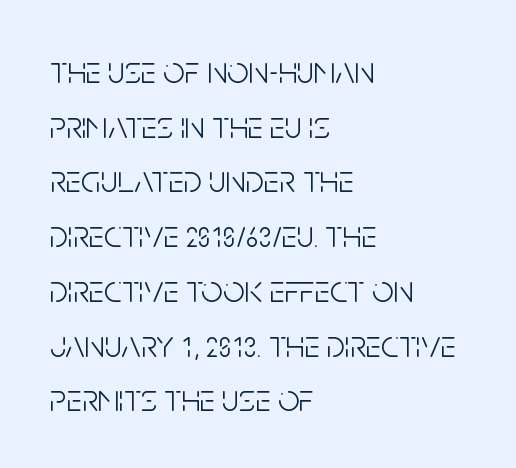
{"serif": "no", "italic": "no", "bold": "no", "weight": "light", "width": "condensed", "stroke_contrast": "low", "x_height": "large", "monospaced": "no", "underline": "no", "align": "left", "line_spacing": "normal", "line_spacing_ratio": 1.44, "letter_spacing": "normal", "letter_spacing_em": 0.0, "glyph_px": 38}
